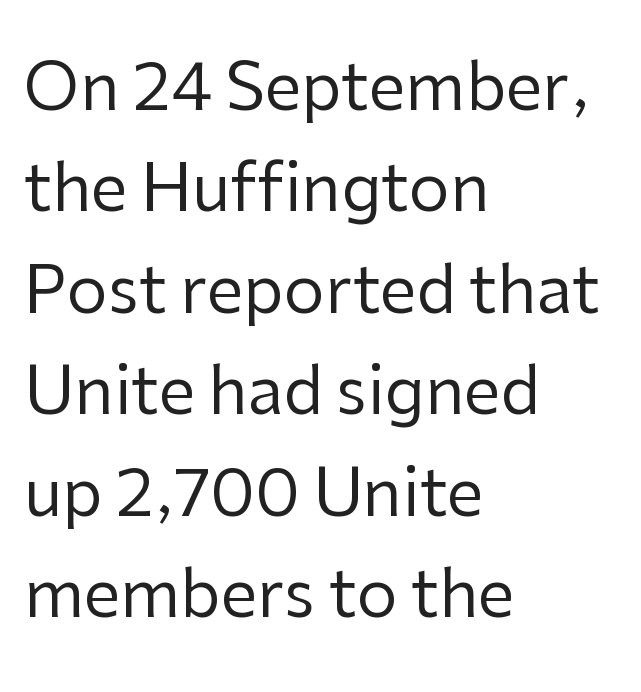
{"serif": "no", "italic": "no", "bold": "no", "weight": "regular", "width": "normal", "stroke_contrast": "low", "x_height": "medium", "monospaced": "no", "underline": "no", "align": "left", "line_spacing": "normal", "line_spacing_ratio": 1.56, "letter_spacing": "normal", "letter_spacing_em": 0.0, "glyph_px": 65}
